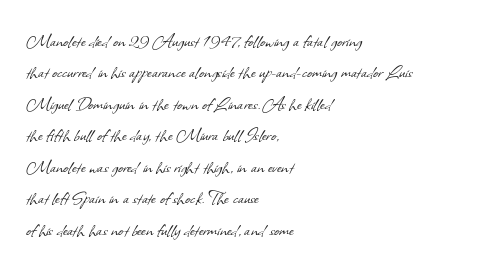
The image shows 22 px text type; set left-aligned, normal line spacing (1.43x), normal letter spacing, not underlined.
